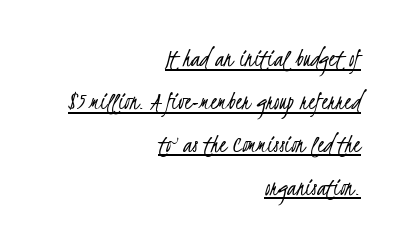
Unbolded letterforms with no extra heft. The compositor pushed each line to the right boundary. The typesetter has applied underlining to the passage shown. Nothing unusual about the tracking: characters are spaced as the font intends. Vertical spacing — default.
